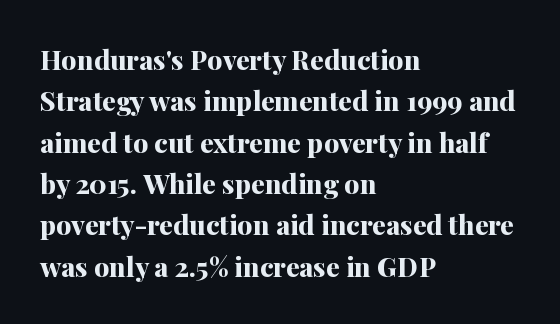
{"italic": "no", "bold": "yes", "underline": "no", "align": "left", "line_spacing": "normal", "line_spacing_ratio": 1.53, "letter_spacing": "normal", "letter_spacing_em": 0.0, "glyph_px": 27}
